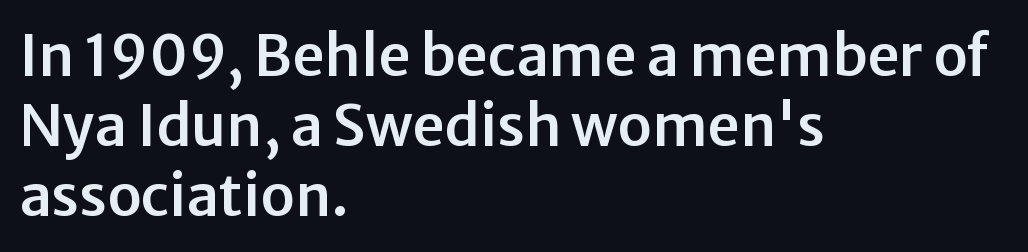
{"serif": "no", "italic": "no", "width": "normal", "stroke_contrast": "low", "x_height": "medium", "monospaced": "no", "underline": "no", "align": "left", "line_spacing_ratio": 1.23, "letter_spacing": "normal", "letter_spacing_em": 0.0, "glyph_px": 57}
